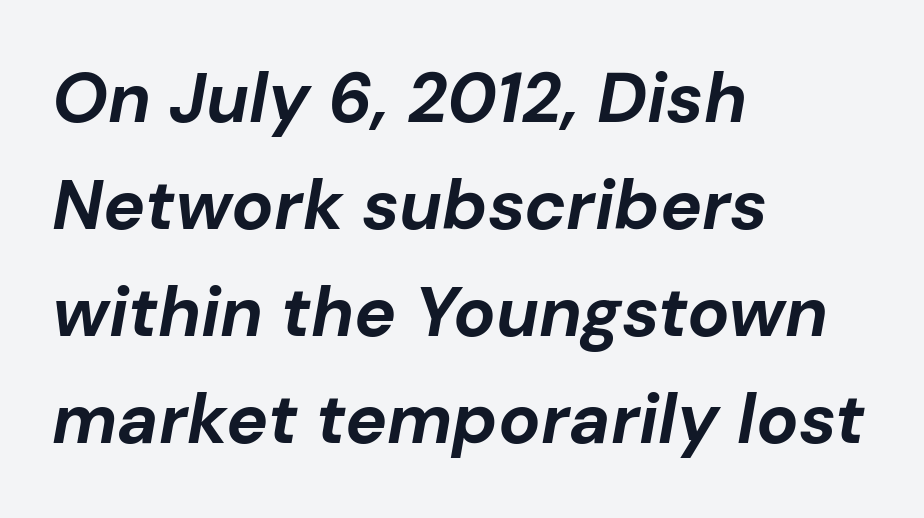
Q: Is the text bold? A: Yes.
Q: Is the text italic (slanted)? A: Yes, it leans right by about 10 degrees.
Q: Is the text underlined? A: No.
Q: How is the paragraph aligned? A: Left-aligned.
Q: Is the spacing between letters normal or unusually wide? A: Normal.
Q: Is the spacing between lines tight, normal or loose? A: Normal.
Q: Width (condensed, normal, or wide)? A: Normal.
Q: Stroke contrast? A: Low.
Q: x-height? A: Medium.
Q: Monospaced? A: No.
